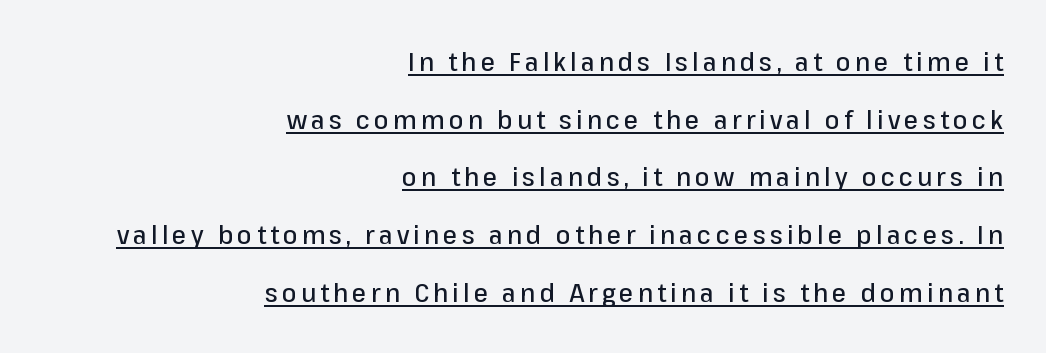
Q: Is the text italic (slanted)? A: No, it is upright.
Q: Is the text underlined? A: Yes.
Q: How is the paragraph aligned? A: Right-aligned.
Q: Is the spacing between lines tight, normal or loose? A: Loose.
